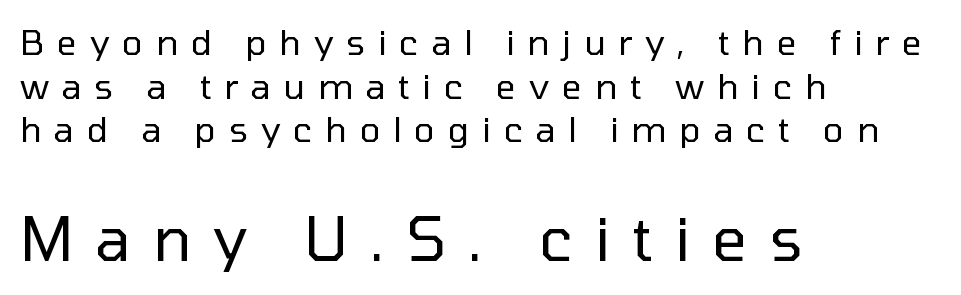
{"serif": "no", "italic": "no", "bold": "no", "weight": "regular", "width": "normal", "stroke_contrast": "low", "x_height": "medium", "monospaced": "no", "underline": "no", "align": "left", "line_spacing": "normal", "line_spacing_ratio": 1.25, "letter_spacing": "wide", "letter_spacing_em": 0.36, "larger_block": "second", "size_ratio": 1.74, "glyph_px": 61}
